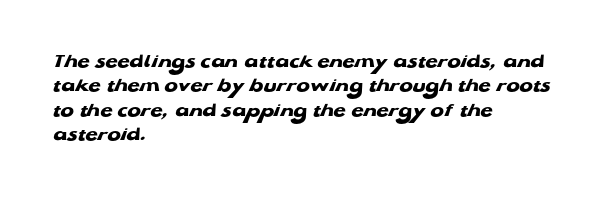
Q: Is the text bold? A: Yes.
Q: Is the text underlined? A: No.
Q: How is the paragraph aligned? A: Left-aligned.
Q: Is the spacing between letters normal or unusually wide? A: Normal.
